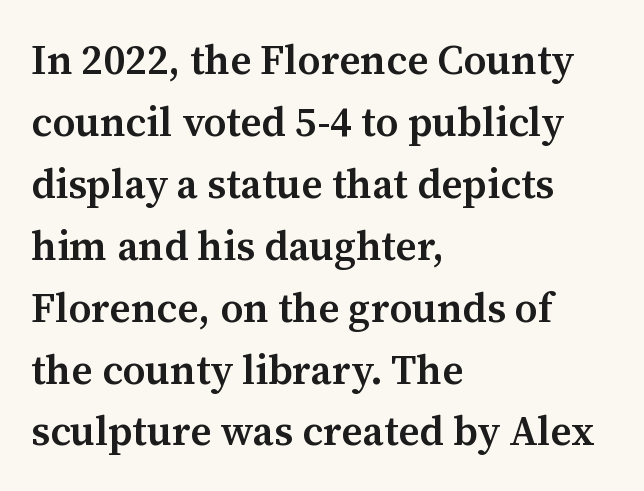
Q: Is the text bold? A: Semi-bold.
Q: Is the text italic (slanted)? A: No, it is upright.
Q: Is the typeface a serif or a sans-serif typeface? A: Serif.
Q: Is the text underlined? A: No.
Q: How is the paragraph aligned? A: Left-aligned.
Q: Is the spacing between letters normal or unusually wide? A: Normal.
Q: Is the spacing between lines tight, normal or loose? A: Normal.
Q: Width (condensed, normal, or wide)? A: Normal.
Q: Stroke contrast? A: Medium.
Q: x-height? A: Medium.
Q: Monospaced? A: No.
